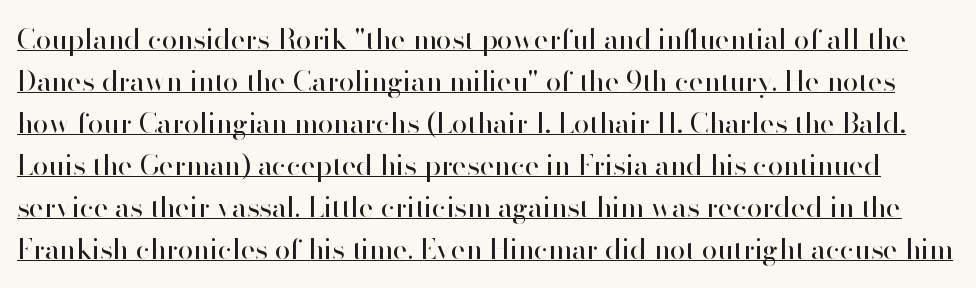
The image shows 28 px regular-weight sans-serif type, upright; set normal line spacing (1.5x), normal letter spacing, underlined; high stroke contrast and a small x-height.
